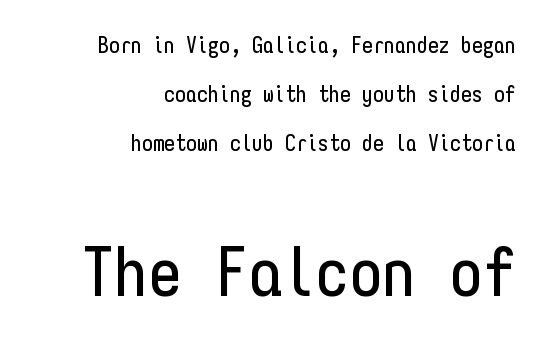
The image shows 67 px condensed sans-serif type, upright, monospaced; set right-aligned, loose line spacing (2.22x), normal letter spacing, not underlined; the second (bottom) block is 3.05x larger; low stroke contrast and a medium x-height.
